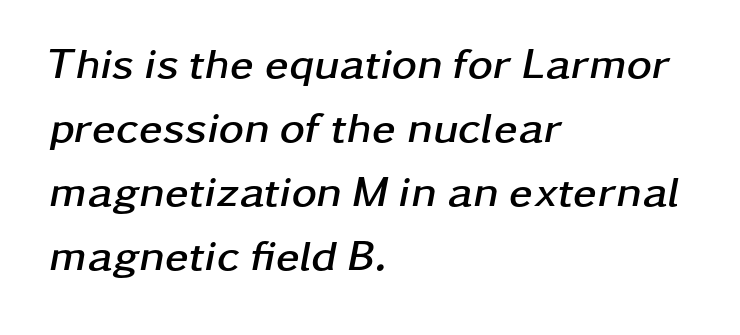
{"italic": "yes", "lean": "right", "slant_degrees": 11, "bold": "yes", "weight": "semibold", "width": "wide", "stroke_contrast": "low", "x_height": "medium", "monospaced": "no", "underline": "no", "align": "left", "line_spacing": "normal", "line_spacing_ratio": 1.49, "letter_spacing": "normal", "letter_spacing_em": 0.0, "glyph_px": 43}
